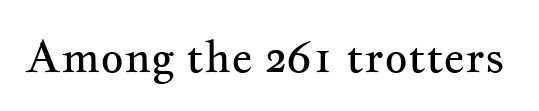
The image shows 45 px regular-weight, wide serif type, upright; set normal letter spacing, not underlined; medium stroke contrast and a small x-height.
